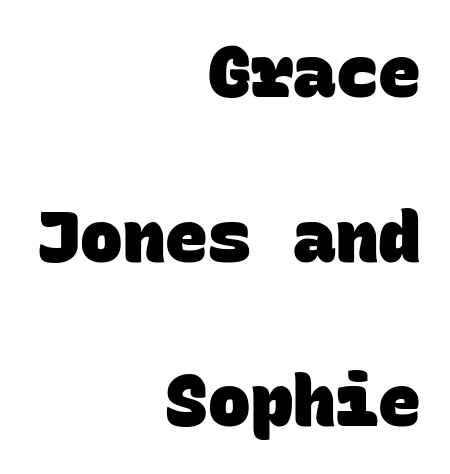
{"serif": "no", "bold": "yes", "weight": "heavy", "width": "normal", "stroke_contrast": "low", "x_height": "large", "monospaced": "yes", "underline": "no", "align": "right", "line_spacing": "loose", "line_spacing_ratio": 2.32, "letter_spacing": "normal", "letter_spacing_em": 0.0, "glyph_px": 71}
